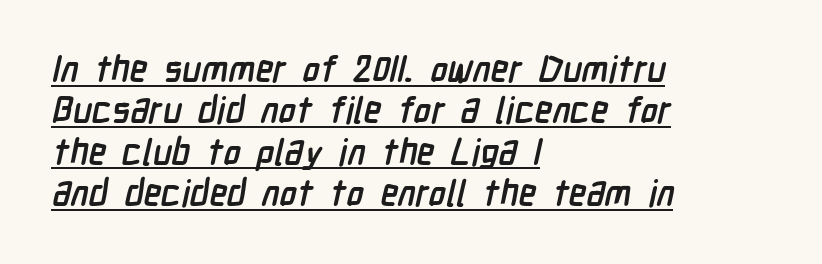
{"serif": "no", "bold": "yes", "weight": "semibold", "width": "condensed", "stroke_contrast": "low", "x_height": "medium", "monospaced": "no", "underline": "yes", "align": "left", "line_spacing": "tight", "line_spacing_ratio": 1.15, "letter_spacing": "normal", "letter_spacing_em": 0.0, "glyph_px": 36}
